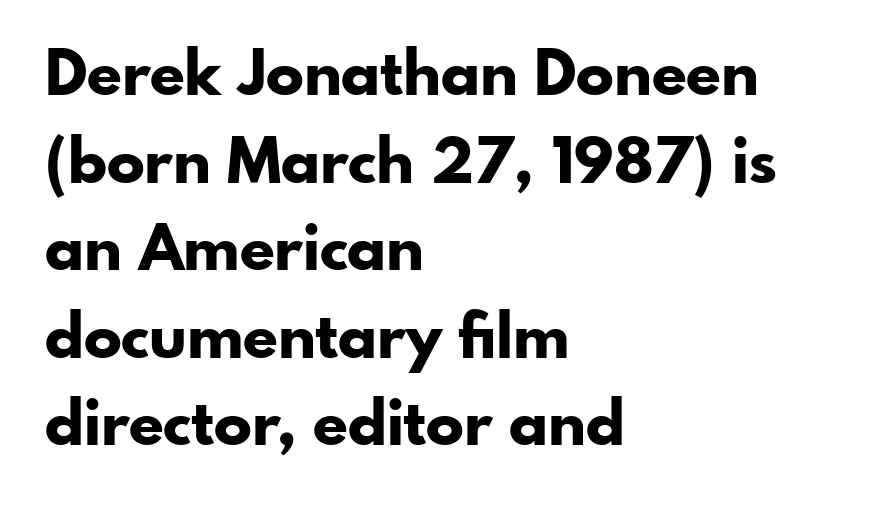
Q: Is the text bold? A: Yes.
Q: Is the text italic (slanted)? A: No, it is upright.
Q: Is the typeface a serif or a sans-serif typeface? A: Sans-serif.
Q: Is the text underlined? A: No.
Q: How is the paragraph aligned? A: Left-aligned.
Q: Is the spacing between letters normal or unusually wide? A: Normal.
Q: Is the spacing between lines tight, normal or loose? A: Normal.
Q: Width (condensed, normal, or wide)? A: Normal.
Q: Stroke contrast? A: Low.
Q: x-height? A: Small.
Q: Monospaced? A: No.
